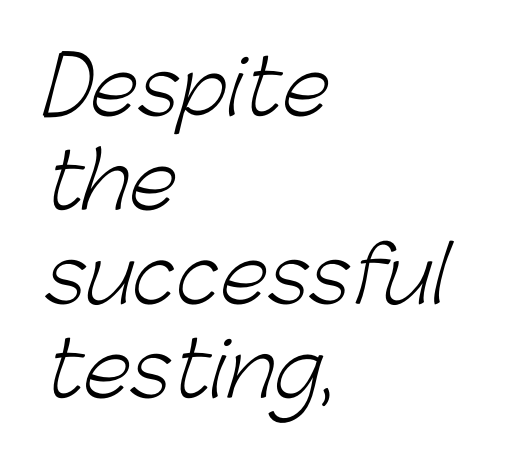
{"serif": "no", "bold": "no", "weight": "light", "width": "normal", "stroke_contrast": "low", "x_height": "medium", "monospaced": "no", "underline": "no", "align": "left", "line_spacing_ratio": 1.22, "letter_spacing": "normal", "letter_spacing_em": 0.0, "glyph_px": 77}
